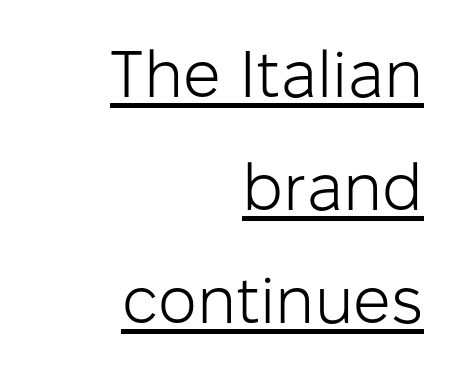
The image shows 66 px light sans-serif type, upright; set right-aligned, line spacing 1.71x, normal letter spacing, underlined; low stroke contrast and a medium x-height.
